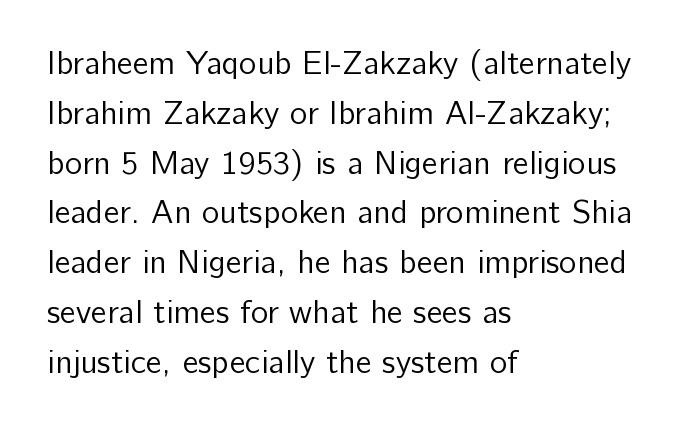
Q: Is the text bold? A: No.
Q: Is the text italic (slanted)? A: No, it is upright.
Q: Is the typeface a serif or a sans-serif typeface? A: Sans-serif.
Q: Is the text underlined? A: No.
Q: How is the paragraph aligned? A: Left-aligned.
Q: Is the spacing between letters normal or unusually wide? A: Normal.
Q: Is the spacing between lines tight, normal or loose? A: Normal.
Q: Width (condensed, normal, or wide)? A: Normal.
Q: Stroke contrast? A: Low.
Q: x-height? A: Medium.
Q: Monospaced? A: No.
